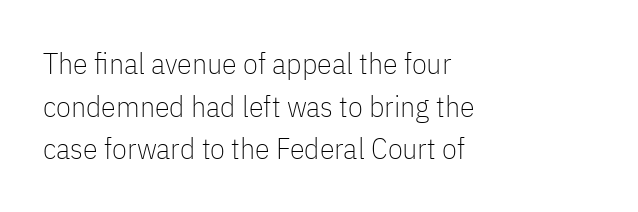
{"serif": "no", "italic": "no", "bold": "no", "weight": "thin", "width": "condensed", "stroke_contrast": "low", "x_height": "medium", "monospaced": "no", "underline": "no", "align": "left", "line_spacing": "normal", "line_spacing_ratio": 1.42, "letter_spacing": "normal", "letter_spacing_em": 0.0, "glyph_px": 30}
